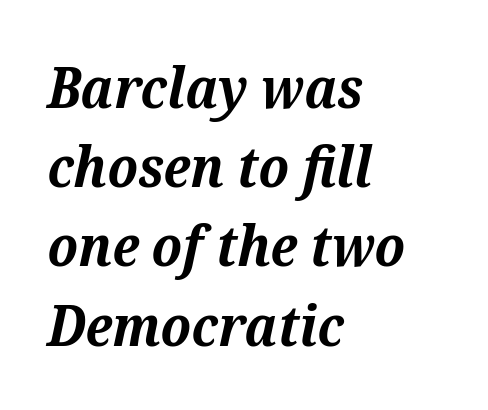
The image shows 57 px bold serif type, italic (leaning right); set left-aligned, normal line spacing (1.39x), normal letter spacing, not underlined; medium stroke contrast and a medium x-height.
